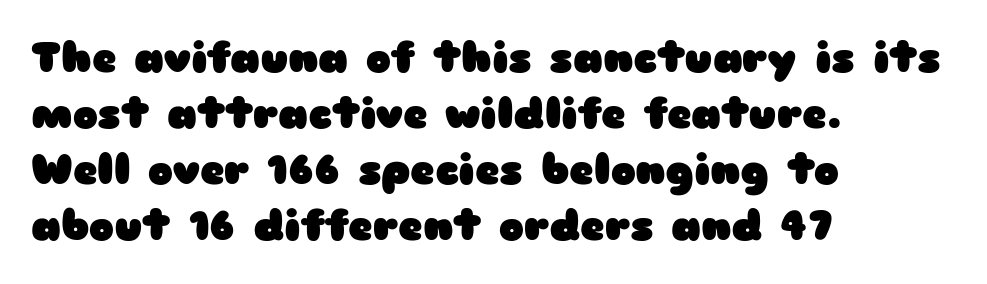
Q: Is the text bold? A: Yes.
Q: Is the text italic (slanted)? A: No, it is upright.
Q: Is the typeface a serif or a sans-serif typeface? A: Sans-serif.
Q: Is the text underlined? A: No.
Q: How is the paragraph aligned? A: Left-aligned.
Q: Is the spacing between letters normal or unusually wide? A: Normal.
Q: Is the spacing between lines tight, normal or loose? A: Normal.
Q: Width (condensed, normal, or wide)? A: Wide.
Q: Stroke contrast? A: Low.
Q: x-height? A: Medium.
Q: Monospaced? A: No.
